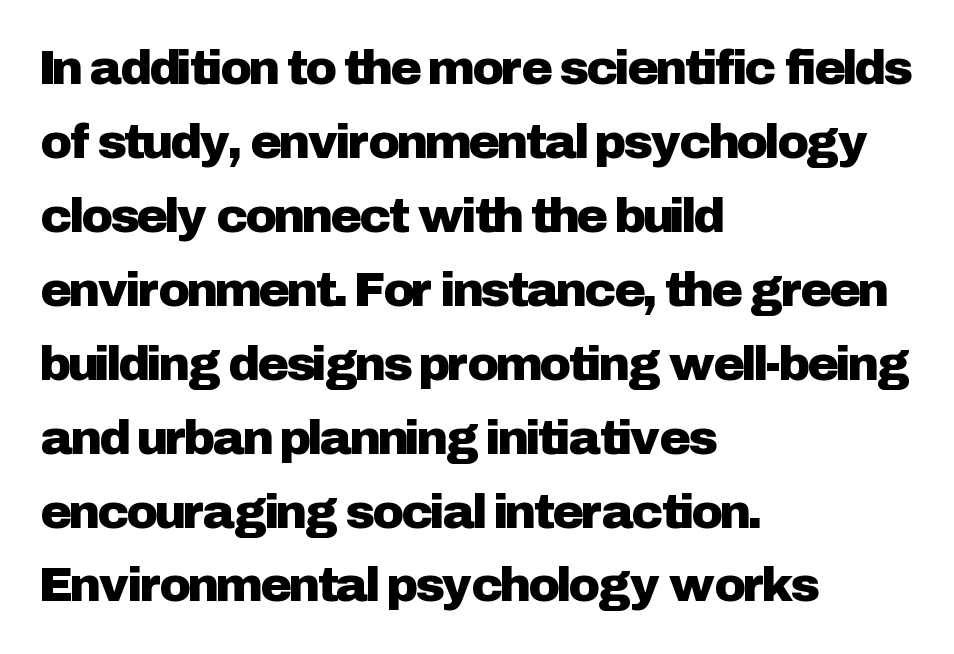
{"serif": "no", "italic": "no", "width": "normal", "stroke_contrast": "low", "x_height": "medium", "monospaced": "no", "underline": "no", "align": "left", "line_spacing": "normal", "line_spacing_ratio": 1.54, "letter_spacing": "normal", "letter_spacing_em": 0.0, "glyph_px": 48}
